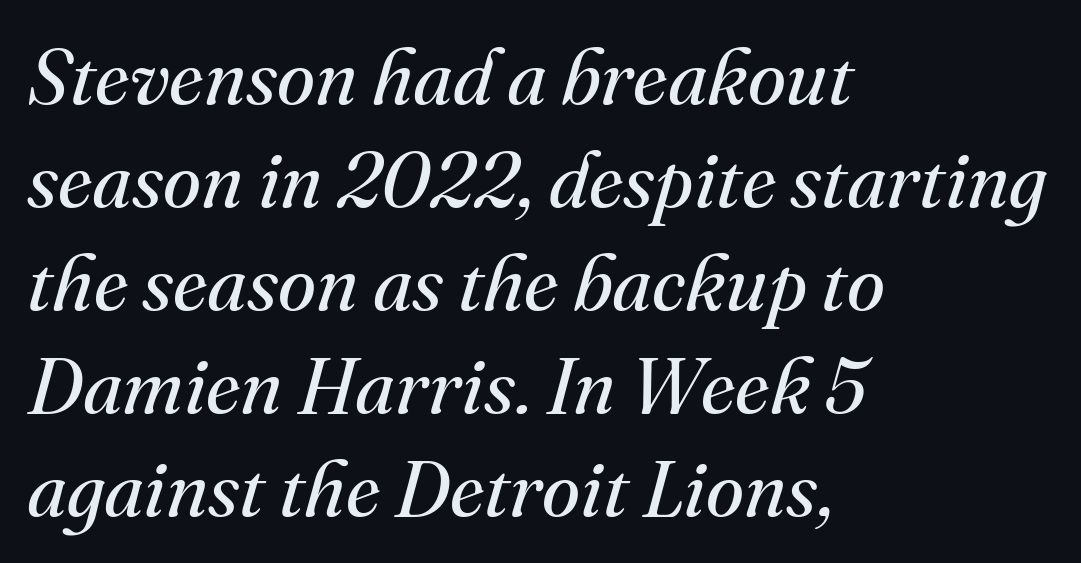
Q: Is the text bold? A: No.
Q: Is the text italic (slanted)? A: Yes, it leans right by about 16 degrees.
Q: Is the typeface a serif or a sans-serif typeface? A: Serif.
Q: Is the text underlined? A: No.
Q: How is the paragraph aligned? A: Left-aligned.
Q: Is the spacing between letters normal or unusually wide? A: Normal.
Q: Is the spacing between lines tight, normal or loose? A: Normal.
Q: Width (condensed, normal, or wide)? A: Normal.
Q: Stroke contrast? A: Medium.
Q: x-height? A: Small.
Q: Monospaced? A: No.
